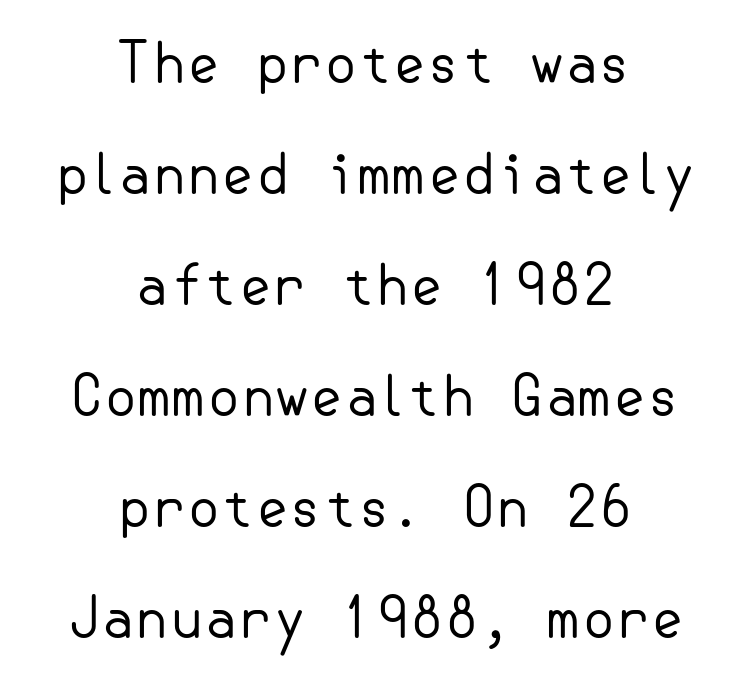
{"serif": "no", "italic": "no", "bold": "no", "weight": "regular", "width": "normal", "stroke_contrast": "low", "x_height": "small", "underline": "no", "align": "center", "line_spacing": "loose", "line_spacing_ratio": 2.02, "letter_spacing": "normal", "letter_spacing_em": 0.0, "glyph_px": 55}
